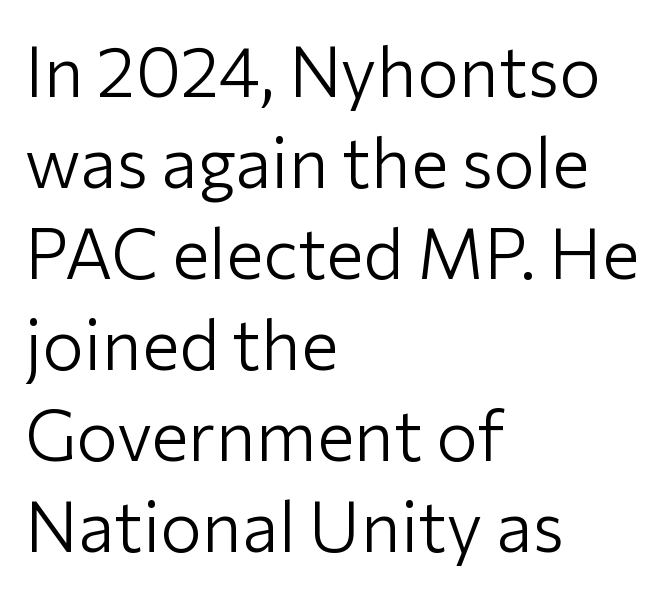
Q: Is the text bold? A: No.
Q: Is the text italic (slanted)? A: No, it is upright.
Q: Is the typeface a serif or a sans-serif typeface? A: Sans-serif.
Q: Is the text underlined? A: No.
Q: How is the paragraph aligned? A: Left-aligned.
Q: Is the spacing between letters normal or unusually wide? A: Normal.
Q: Is the spacing between lines tight, normal or loose? A: Normal.
Q: Width (condensed, normal, or wide)? A: Normal.
Q: Stroke contrast? A: Low.
Q: x-height? A: Medium.
Q: Monospaced? A: No.
